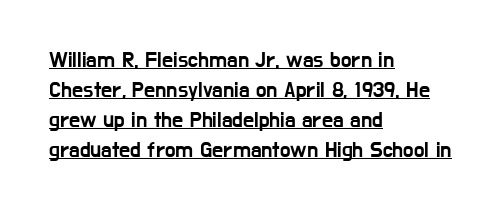
In terms of leading, this rendering sits right in the middle. This sample uses plain, unmodified letter spacing. Italic? Not at all — the glyphs are vertical. The specimen includes a rule beneath the text block's lines. The setting favours the left margin, as ordinary paragraphs usually do.
